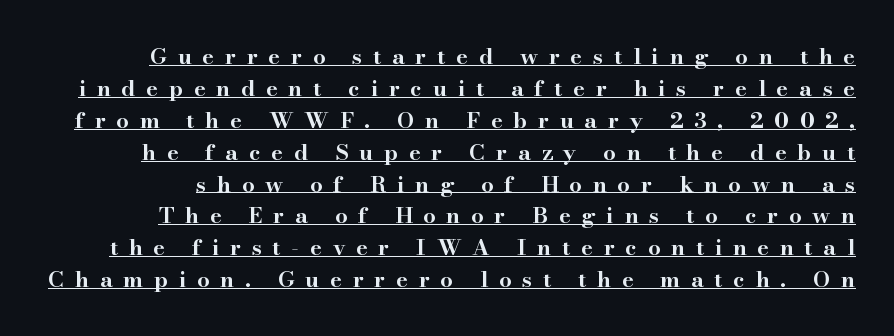
The image shows 22 px bold type, upright; set normal line spacing (1.45x), unusually wide letter spacing (+0.49 em), underlined.
